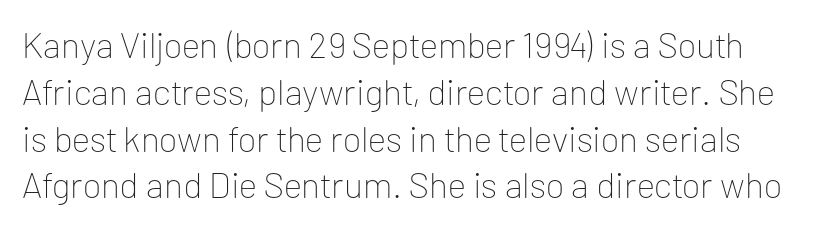
{"serif": "no", "italic": "no", "bold": "no", "weight": "thin", "width": "normal", "stroke_contrast": "low", "x_height": "medium", "monospaced": "no", "underline": "no", "line_spacing": "normal", "line_spacing_ratio": 1.3, "letter_spacing": "normal", "letter_spacing_em": 0.0, "glyph_px": 36}
